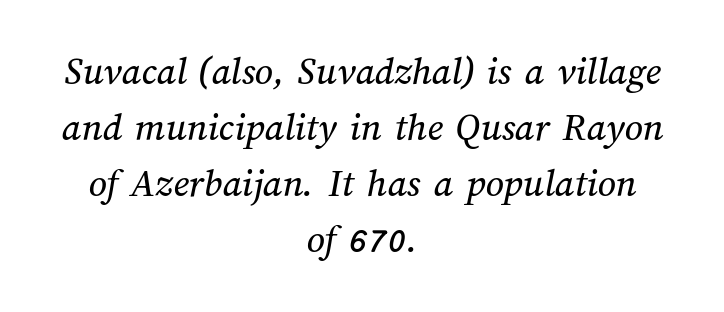
{"width": "normal", "stroke_contrast": "medium", "x_height": "medium", "monospaced": "no", "underline": "no", "align": "center", "line_spacing": "normal", "line_spacing_ratio": 1.4, "letter_spacing": "normal", "letter_spacing_em": 0.0, "glyph_px": 40}
